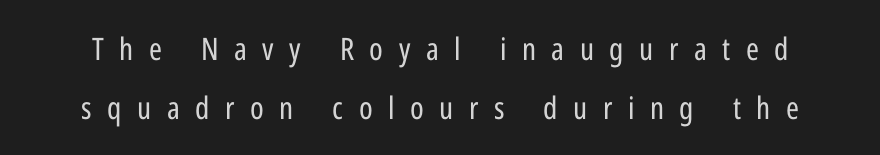
Weight class: somewhere from thin through regular. The vertical gap from one line to the next is large. The tracking reads as deliberately expanded to a designer's eye. Examine the stroke ends and you'll find no serifs. Note the varied advance widths — an 'i' is clearly narrower than an 'm'.
